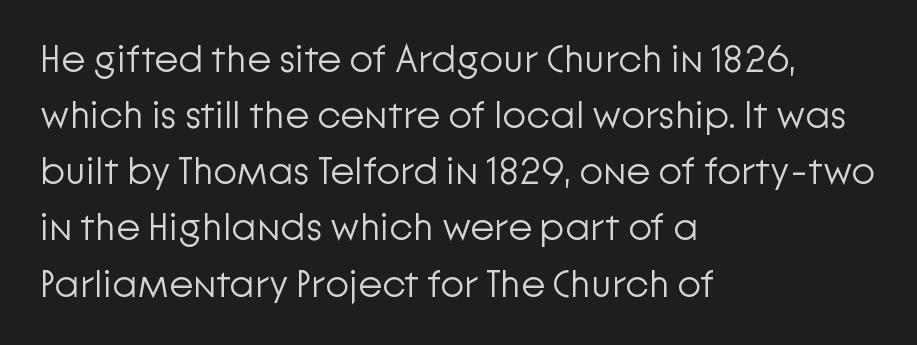
Q: Is the text bold? A: No.
Q: Is the text italic (slanted)? A: No, it is upright.
Q: Is the typeface a serif or a sans-serif typeface? A: Sans-serif.
Q: Is the text underlined? A: No.
Q: How is the paragraph aligned? A: Left-aligned.
Q: Is the spacing between letters normal or unusually wide? A: Normal.
Q: Is the spacing between lines tight, normal or loose? A: Normal.
Q: Width (condensed, normal, or wide)? A: Normal.
Q: Stroke contrast? A: Low.
Q: x-height? A: Medium.
Q: Monospaced? A: No.
